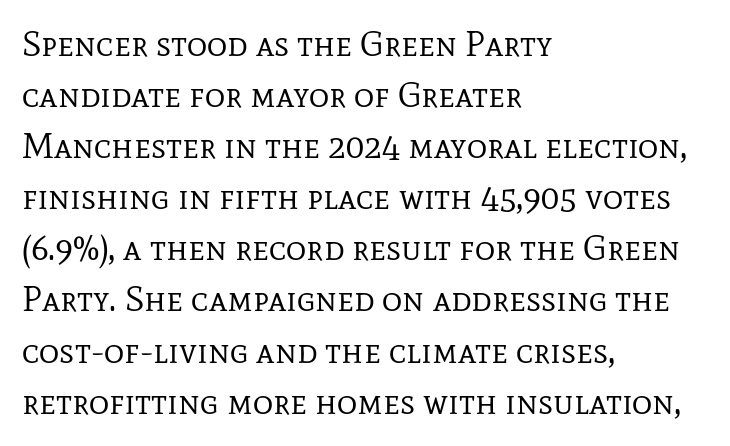
Q: Is the text bold? A: No.
Q: Is the text italic (slanted)? A: No, it is upright.
Q: Is the typeface a serif or a sans-serif typeface? A: Serif.
Q: Is the text underlined? A: No.
Q: How is the paragraph aligned? A: Left-aligned.
Q: Is the spacing between letters normal or unusually wide? A: Normal.
Q: Is the spacing between lines tight, normal or loose? A: Normal.
Q: Width (condensed, normal, or wide)? A: Normal.
Q: Stroke contrast? A: Low.
Q: x-height? A: Medium.
Q: Monospaced? A: No.
